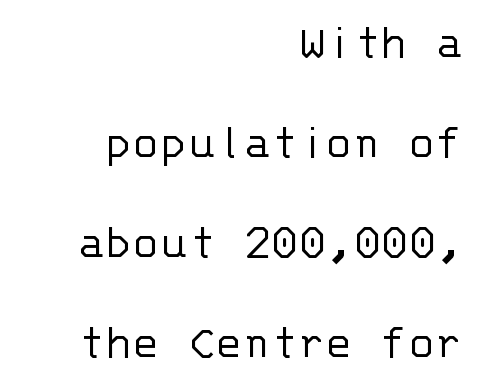
The image shows 51 px light sans-serif type, upright, monospaced; set right-aligned, loose line spacing (1.96x), normal letter spacing, not underlined; low stroke contrast and a large x-height.
